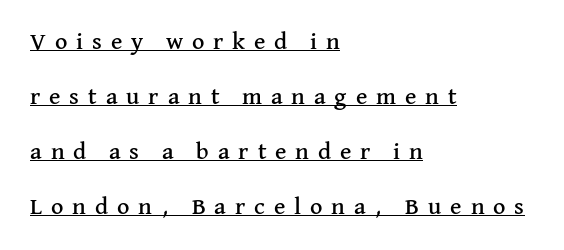
The image shows 24 px text type, upright; set left-aligned, loose line spacing (2.29x), unusually wide letter spacing (+0.37 em), underlined.
